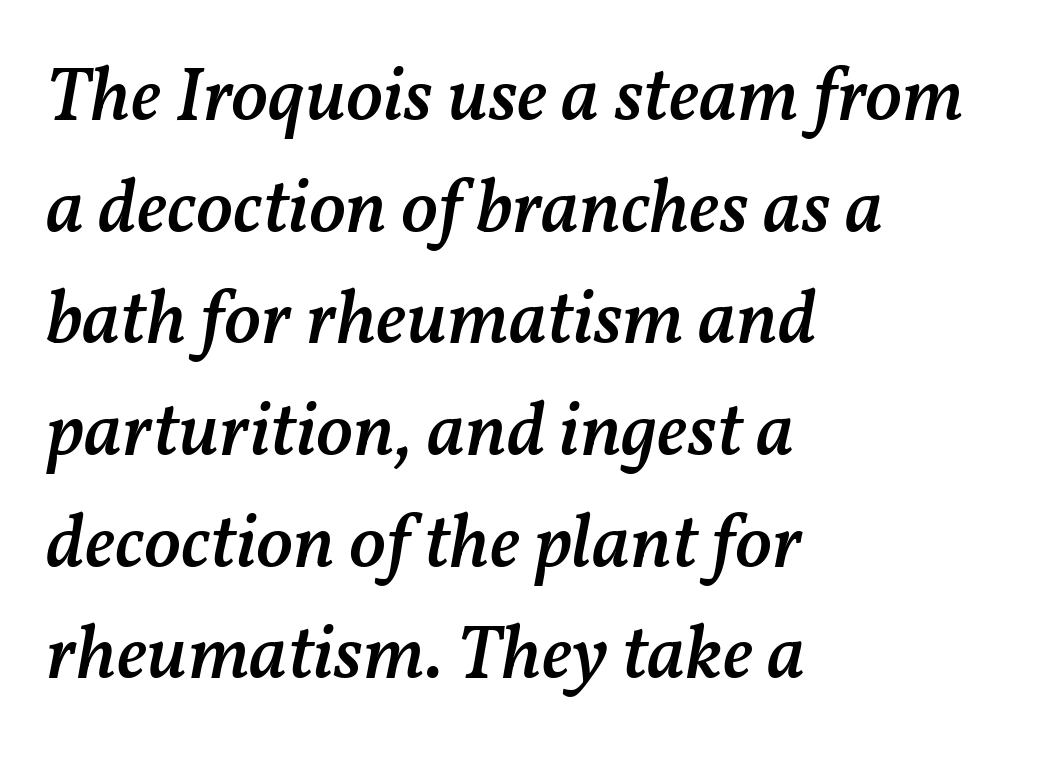
{"italic": "yes", "lean": "right", "slant_degrees": 11, "bold": "semi", "weight": "semibold", "width": "normal", "stroke_contrast": "medium", "x_height": "medium", "monospaced": "no", "underline": "no", "align": "left", "line_spacing": "normal", "line_spacing_ratio": 1.45, "letter_spacing": "normal", "letter_spacing_em": 0.0, "glyph_px": 77}
